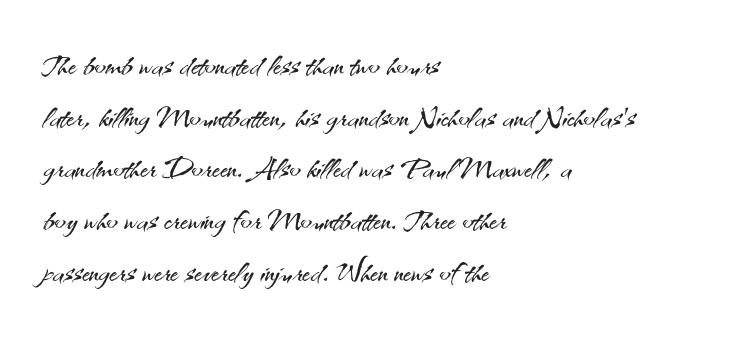
The image shows 42 px light sans-serif type; set left-aligned, line spacing 1.23x, normal letter spacing, not underlined; medium stroke contrast and a small x-height.
